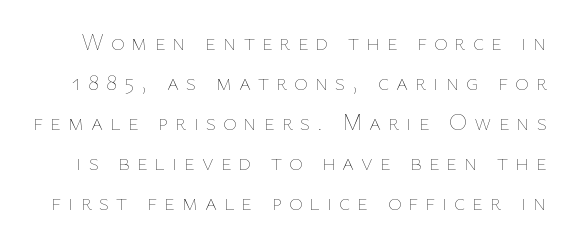
The lettering holds an erect, upright posture throughout. These lines have a slow, spaced-out rhythm from letter to letter. A light-to-regular cut is what we see here. Underline: absent.
